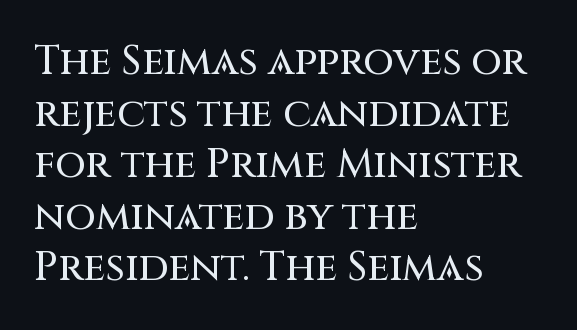
Q: Is the text italic (slanted)? A: No, it is upright.
Q: Is the typeface a serif or a sans-serif typeface? A: Sans-serif.
Q: Is the text underlined? A: No.
Q: How is the paragraph aligned? A: Left-aligned.
Q: Is the spacing between letters normal or unusually wide? A: Normal.
Q: Is the spacing between lines tight, normal or loose? A: Normal.
Q: Width (condensed, normal, or wide)? A: Normal.
Q: Stroke contrast? A: Medium.
Q: x-height? A: Large.
Q: Monospaced? A: No.
